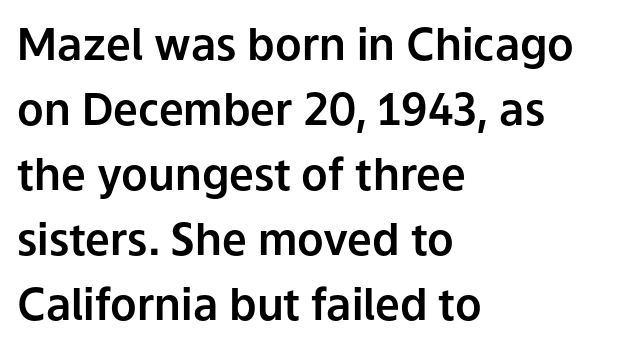
Q: Is the text italic (slanted)? A: No, it is upright.
Q: Is the typeface a serif or a sans-serif typeface? A: Sans-serif.
Q: Is the text underlined? A: No.
Q: How is the paragraph aligned? A: Left-aligned.
Q: Is the spacing between letters normal or unusually wide? A: Normal.
Q: Is the spacing between lines tight, normal or loose? A: Normal.
Q: Width (condensed, normal, or wide)? A: Normal.
Q: Stroke contrast? A: Low.
Q: x-height? A: Medium.
Q: Monospaced? A: No.
